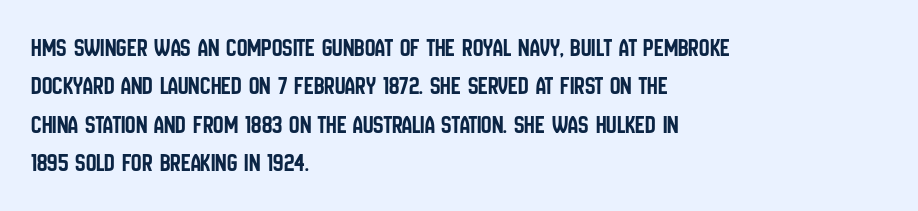
These lines keep a tight, regular rhythm from letter to letter. A student would call this left alignment; a typographer would say flush left, rag right. Descenders are the only things crossing below the line. Evenly set lines give the paragraph a standard silhouette. Ordinary non-slanted type is in use.
